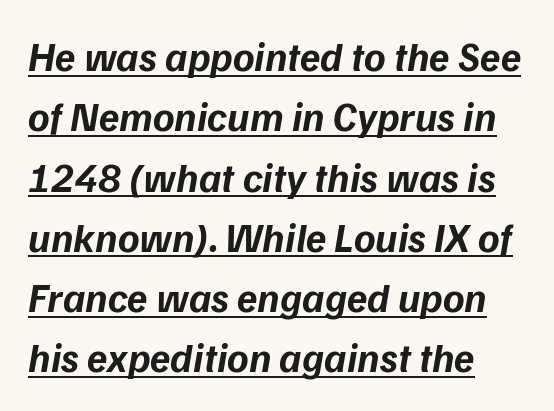
Does extra space separate the letters? No, they use regular spacing. Does the weight exceed regular? Yes, all the way to bold. The rows are spaced the way most documents space them. The ragged edge is on the right, which tells us the setting is flush left.
